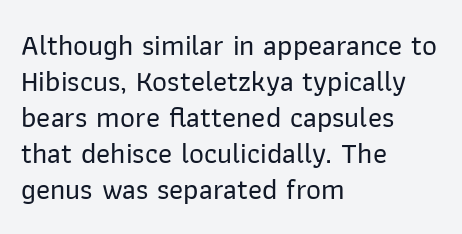
The image shows 29 px sans-serif type, upright; set left-aligned, line spacing 1.24x, normal letter spacing, not underlined; low stroke contrast and a medium x-height.
